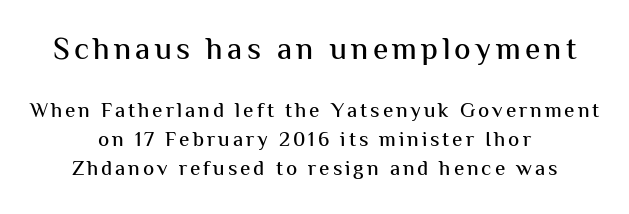
The image shows 31 px sans-serif type, upright; set centered, normal line spacing (1.38x), not underlined; the first (top) block is 1.48x larger; medium stroke contrast and a medium x-height.
